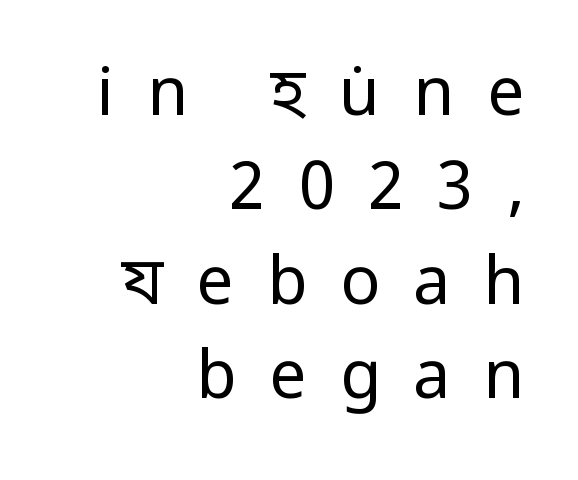
A typesetter would call this heavily tracked-out type. Heft: none added — not bold. Clear beneath every line of the passage. No italicization has been applied; the sample stays upright. Evenly set lines give the paragraph a standard silhouette.
